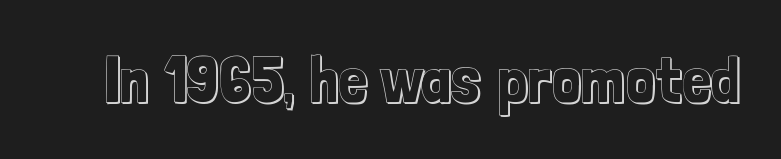
The image shows 64 px condensed type, upright; set normal letter spacing, not underlined; a medium x-height.
